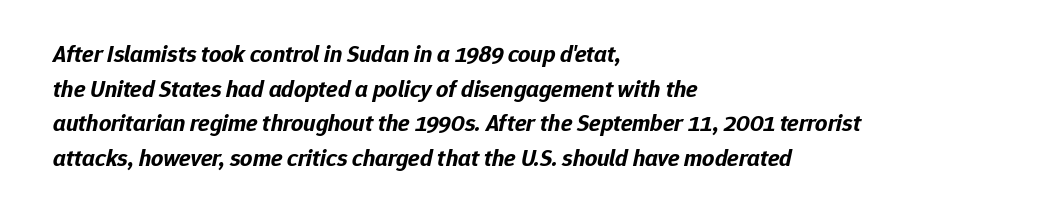
The image shows 24 px bold type, italic (leaning right); set left-aligned, normal line spacing (1.44x), normal letter spacing, not underlined.
